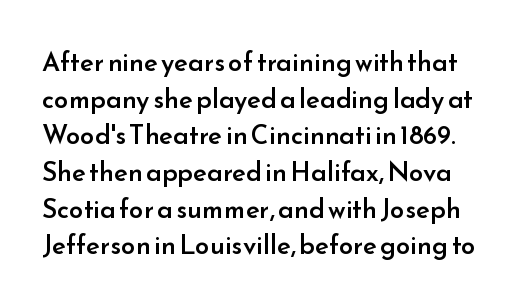
{"italic": "no", "bold": "semi", "underline": "no", "line_spacing": "normal", "line_spacing_ratio": 1.41, "letter_spacing": "normal", "letter_spacing_em": 0.0, "glyph_px": 26}
